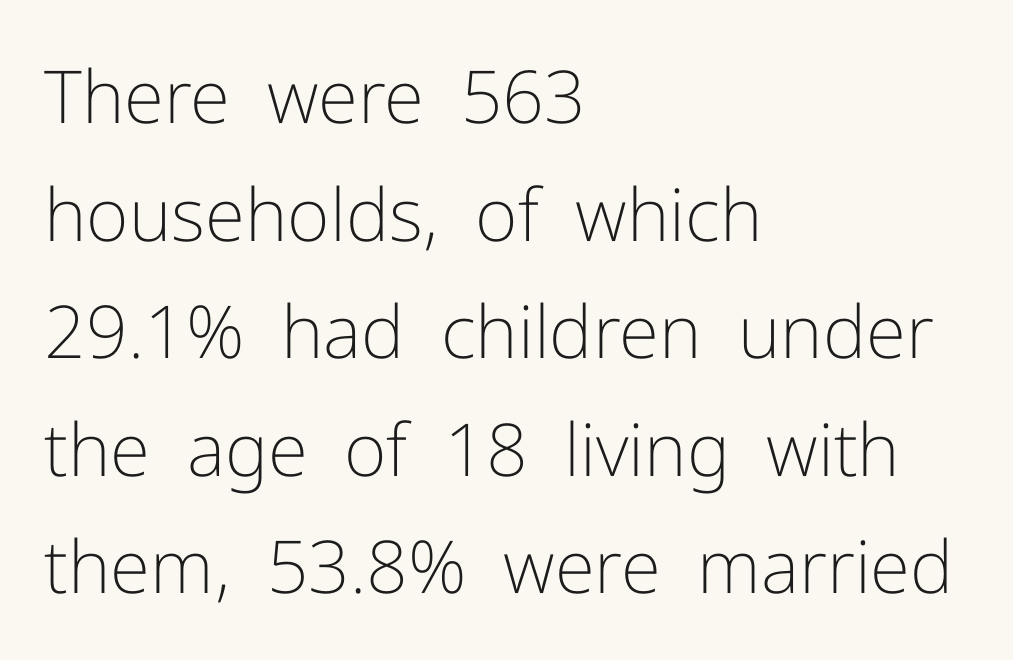
The image shows 73 px light sans-serif type, upright; set left-aligned, normal line spacing (1.61x), normal letter spacing, not underlined; low stroke contrast and a medium x-height.
